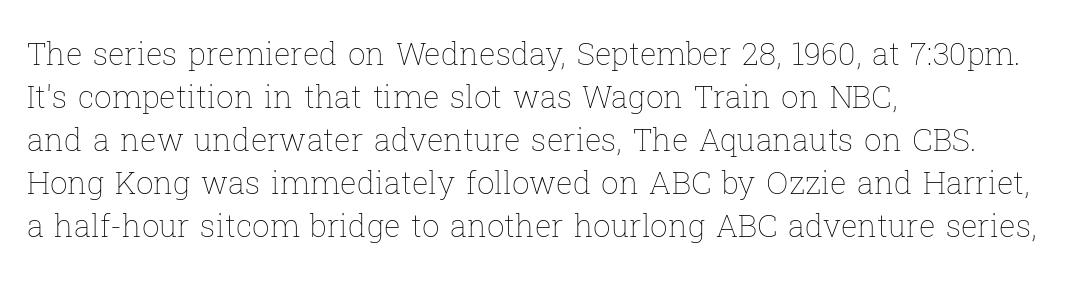
The rendering uses natural spacing where letterforms have individual widths. Notice how the stems are strictly vertical — no italics here. The setting favours the left margin, as ordinary paragraphs usually do. The vertical gap from one line to the next is medium. Any mark beneath the type? The region is blank.
